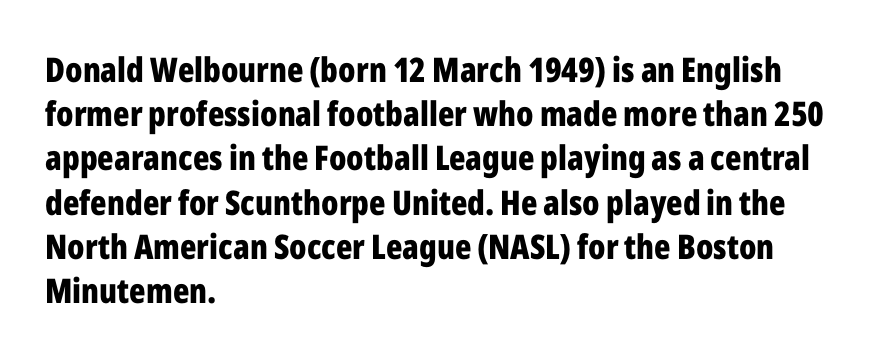
Plenty of ink on the page — the face is bold. Horizontal bands of white between lines are of average thickness. These lines are composed in type without serifs. Spacing verdict: proportional, widths tailored to each character. These lines keep a tight, regular rhythm from letter to letter. Posture: upright roman.
